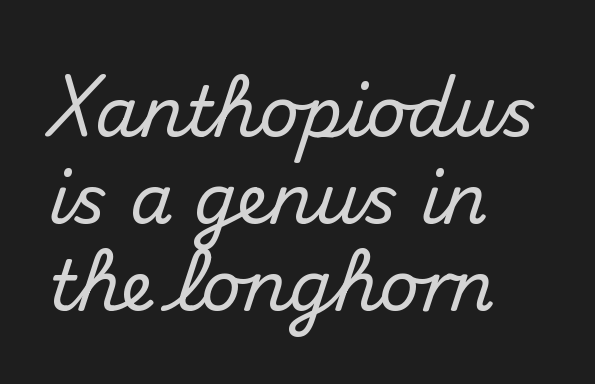
This block has exactly the height ordinary leading produces. One-word summary of the alignment: left. Standard letterfit; no display-style spreading of the glyphs. Grotesque or geometric, the face here clearly has no serifs. The letters advance in unequal steps, a hallmark of proportional type.
